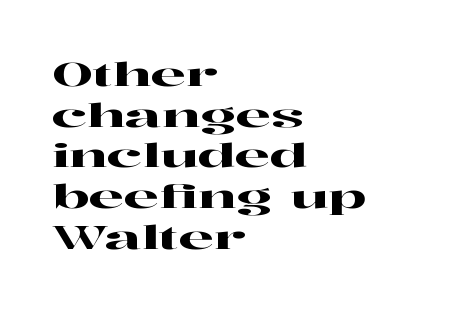
Q: Is the text italic (slanted)? A: No, it is upright.
Q: Is the typeface a serif or a sans-serif typeface? A: Serif.
Q: Is the text underlined? A: No.
Q: How is the paragraph aligned? A: Left-aligned.
Q: Is the spacing between letters normal or unusually wide? A: Normal.
Q: Is the spacing between lines tight, normal or loose? A: Normal.
Q: Width (condensed, normal, or wide)? A: Wide.
Q: Stroke contrast? A: High.
Q: x-height? A: Medium.
Q: Monospaced? A: No.
